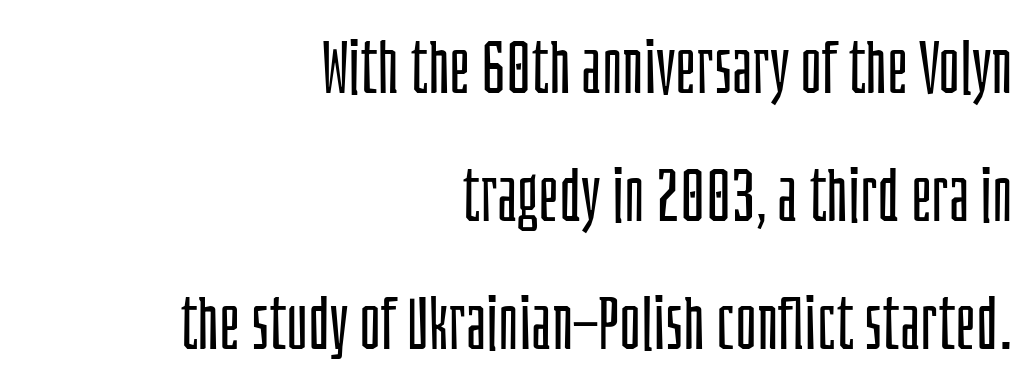
The image shows 74 px light, condensed sans-serif type, upright; set right-aligned, line spacing 1.73x, normal letter spacing, not underlined; low stroke contrast and a large x-height.
